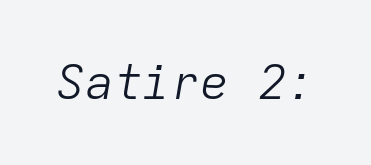
Q: Is the text bold? A: No.
Q: Is the text italic (slanted)? A: Yes, it leans right by about 9 degrees.
Q: Is the text underlined? A: No.
Q: Is the spacing between letters normal or unusually wide? A: Normal.
Q: Width (condensed, normal, or wide)? A: Normal.
Q: Stroke contrast? A: Low.
Q: x-height? A: Medium.
Q: Monospaced? A: Yes.
